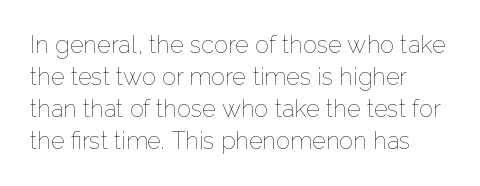
The image shows 24 px text type, upright; set left-aligned, normal line spacing (1.34x), normal letter spacing, not underlined.
